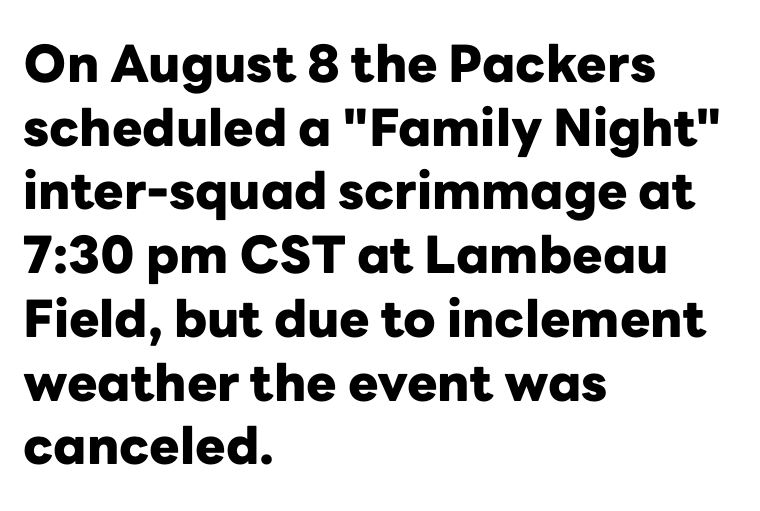
Q: Is the text bold? A: Yes.
Q: Is the text italic (slanted)? A: No, it is upright.
Q: Is the typeface a serif or a sans-serif typeface? A: Sans-serif.
Q: Is the text underlined? A: No.
Q: How is the paragraph aligned? A: Left-aligned.
Q: Is the spacing between letters normal or unusually wide? A: Normal.
Q: Is the spacing between lines tight, normal or loose? A: Normal.
Q: Width (condensed, normal, or wide)? A: Normal.
Q: Stroke contrast? A: Low.
Q: x-height? A: Medium.
Q: Monospaced? A: No.
